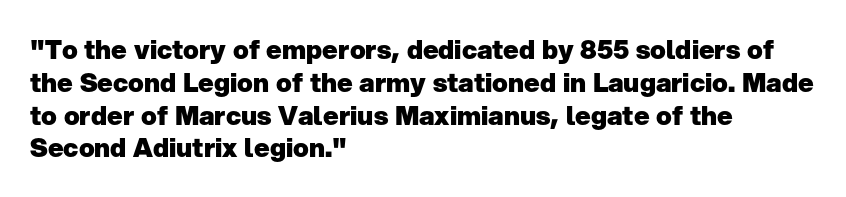
The image shows 26 px bold type, upright; set left-aligned, normal line spacing (1.26x), normal letter spacing, not underlined.
